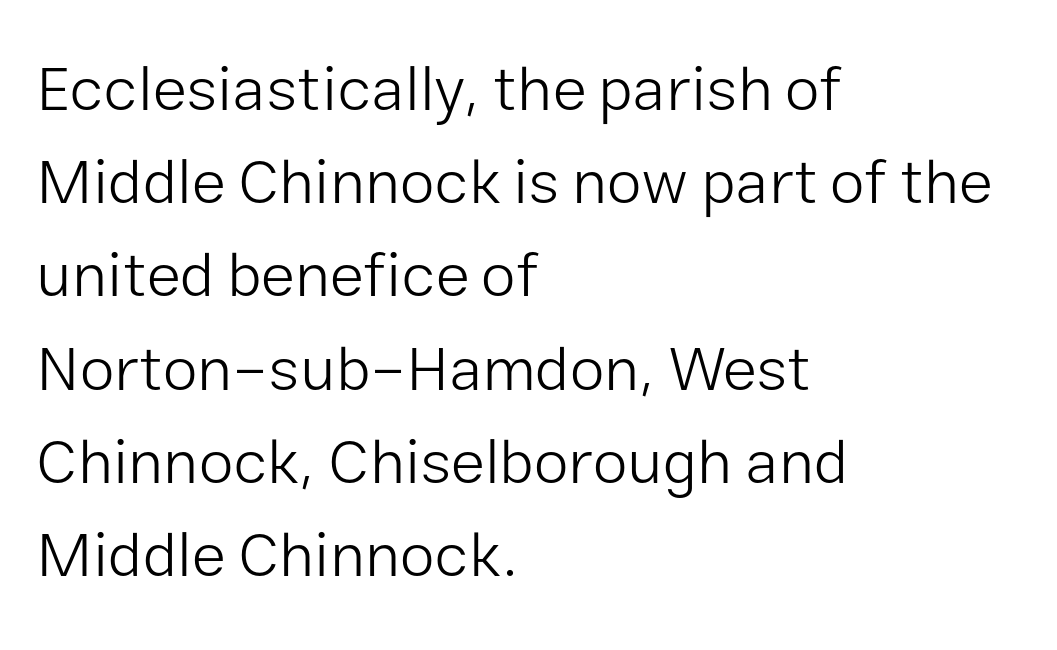
The font family rendered here belongs to the sans-serif group. Line starts are locked; line ends wander. Each stroke keeps to a modest, everyday thickness or less. The zone under the glyphs is completely vacant. The face used here is proportionally spaced, like ordinary book or web type. Characters remain perfectly vertical along every line.
